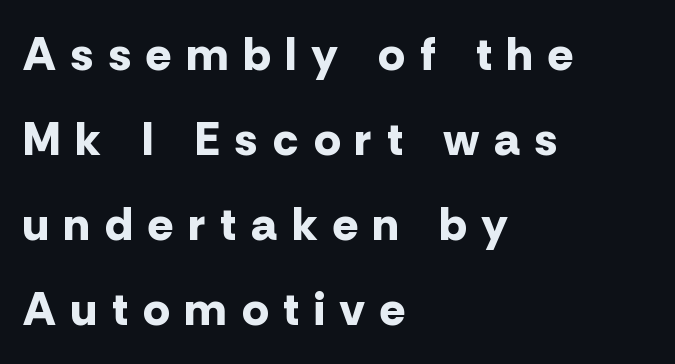
In terms of letterspacing, this is a distinctly airy, spread setting. The passage is arranged the way most books set body copy — flush left. Is the type bold? Yes — the strokes are clearly thick and heavy. Varying glyph widths throughout — classic text-font behaviour.
